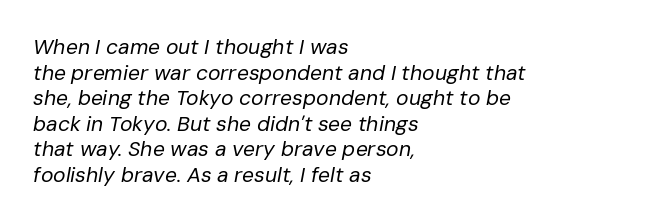
The image shows 21 px text type, italic (leaning right); set left-aligned, line spacing 1.22x, normal letter spacing, not underlined.
